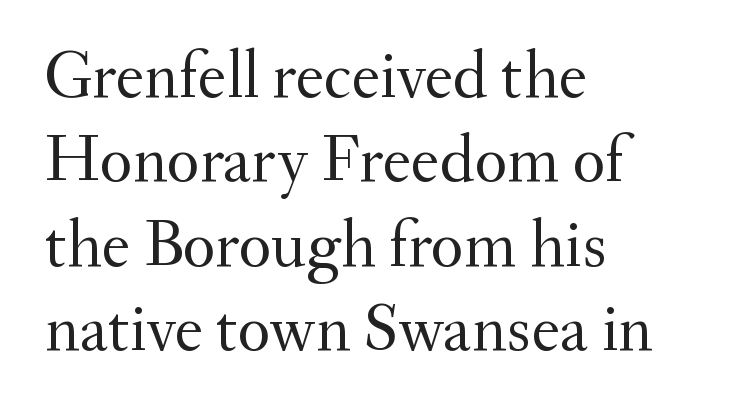
Q: Is the text bold? A: No.
Q: Is the text italic (slanted)? A: No, it is upright.
Q: Is the typeface a serif or a sans-serif typeface? A: Serif.
Q: Is the text underlined? A: No.
Q: How is the paragraph aligned? A: Left-aligned.
Q: Is the spacing between letters normal or unusually wide? A: Normal.
Q: Width (condensed, normal, or wide)? A: Normal.
Q: Stroke contrast? A: Medium.
Q: x-height? A: Small.
Q: Monospaced? A: No.
